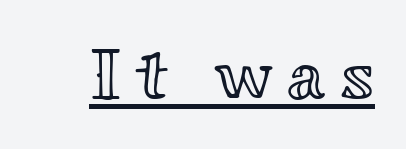
Q: Is the text italic (slanted)? A: No, it is upright.
Q: Is the text underlined? A: Yes.
Q: Is the spacing between letters normal or unusually wide? A: Unusually wide.
Q: Width (condensed, normal, or wide)? A: Wide.
Q: x-height? A: Small.
Q: Monospaced? A: No.
